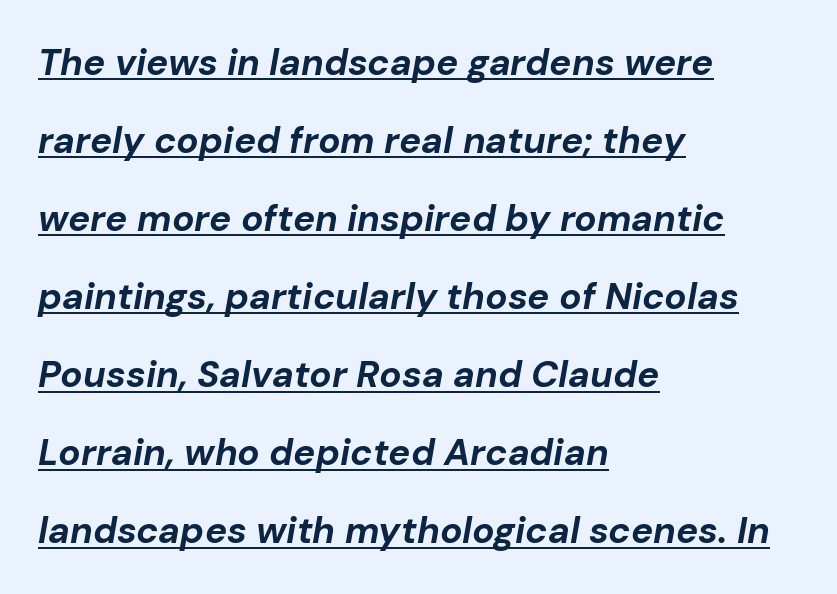
{"italic": "yes", "lean": "right", "slant_degrees": 10, "bold": "yes", "weight": "bold", "width": "normal", "stroke_contrast": "low", "x_height": "medium", "monospaced": "no", "underline": "yes", "align": "left", "line_spacing": "loose", "line_spacing_ratio": 2.11, "letter_spacing": "normal", "letter_spacing_em": 0.0, "glyph_px": 37}
